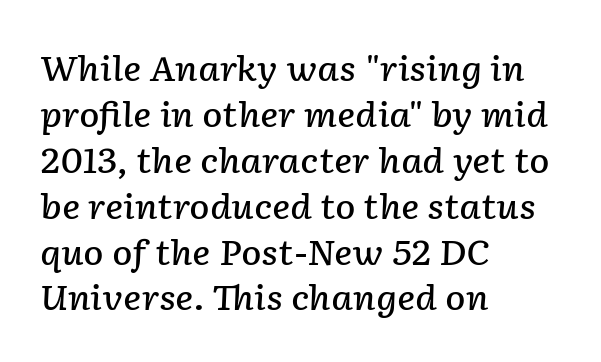
The rendering applies a slant to the glyphs. Interline gaps are of average width in this sample. Think of a printed novel: that variable character pitch is what you see here. The foot of each line stays bare and open.
